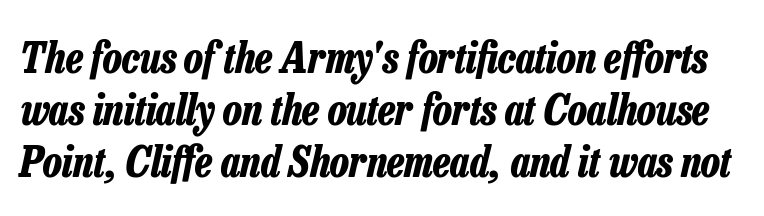
The image shows 42 px bold, condensed type, italic (leaning right); set line spacing 1.24x, normal letter spacing, not underlined; low stroke contrast and a medium x-height.
